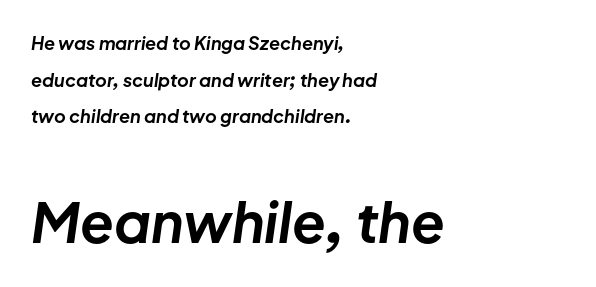
Q: Is the text bold? A: Yes.
Q: Is the text italic (slanted)? A: Yes, it leans right by about 8 degrees.
Q: Is the text underlined? A: No.
Q: How is the paragraph aligned? A: Left-aligned.
Q: Is the spacing between letters normal or unusually wide? A: Normal.
Q: Is the spacing between lines tight, normal or loose? A: Loose.
Q: Which block of text is set in a larger size, the first (top) or the second (bottom)? A: The second (bottom) one.
Q: Width (condensed, normal, or wide)? A: Normal.
Q: Stroke contrast? A: Low.
Q: x-height? A: Medium.
Q: Monospaced? A: No.
